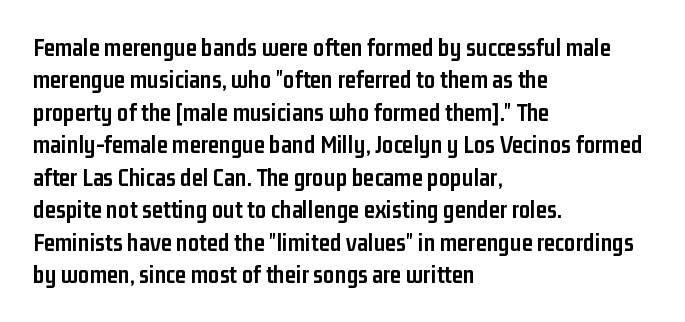
Q: Is the text bold? A: Yes.
Q: Is the text italic (slanted)? A: No, it is upright.
Q: Is the text underlined? A: No.
Q: How is the paragraph aligned? A: Left-aligned.
Q: Is the spacing between letters normal or unusually wide? A: Normal.
Q: Is the spacing between lines tight, normal or loose? A: Normal.
